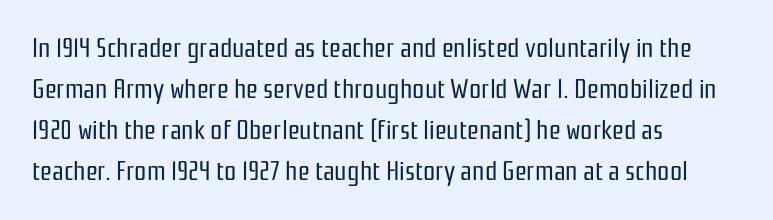
Q: Is the text bold? A: No.
Q: Is the text italic (slanted)? A: No, it is upright.
Q: Is the text underlined? A: No.
Q: How is the paragraph aligned? A: Left-aligned.
Q: Is the spacing between letters normal or unusually wide? A: Normal.
Q: Is the spacing between lines tight, normal or loose? A: Normal.
